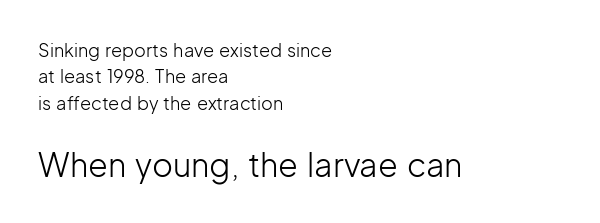
A typesetter would mark this as roman, not italic. The line-height multiplier appears to be the usual default. Honestly, there is no underline to notice here at all. Type style note: lacks serifs. The face used here is rendered with its standard letterfit.
